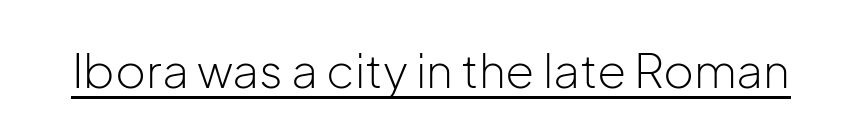
{"serif": "no", "italic": "no", "bold": "no", "weight": "light", "width": "normal", "stroke_contrast": "low", "x_height": "medium", "monospaced": "no", "underline": "yes", "letter_spacing": "normal", "letter_spacing_em": 0.0, "glyph_px": 47}
